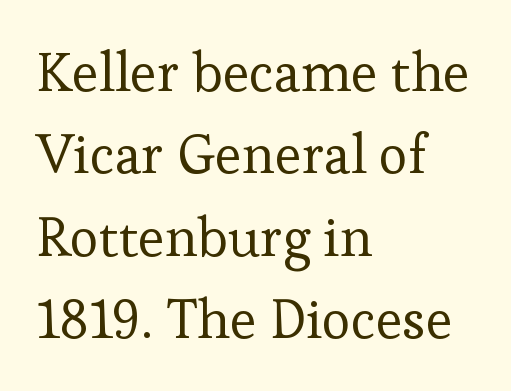
{"serif": "yes", "italic": "no", "bold": "no", "weight": "regular", "width": "normal", "stroke_contrast": "low", "x_height": "medium", "monospaced": "no", "underline": "no", "align": "left", "line_spacing": "normal", "line_spacing_ratio": 1.5, "letter_spacing": "normal", "letter_spacing_em": 0.0, "glyph_px": 55}
